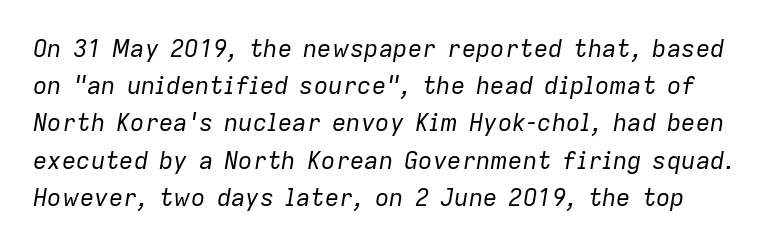
Words float on clear page, feet unadorned. These lines sit exactly where default settings would place them. The rendering applies a slant to the glyphs. Short note: letters normally spaced. Think standard paragraph weight, or any step lighter than that.
